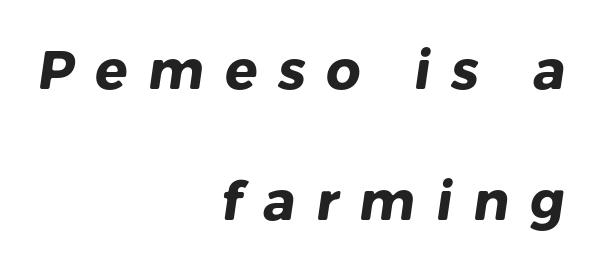
The image shows 54 px heavy sans-serif type; set right-aligned, loose line spacing (2.43x), unusually wide letter spacing (+0.38 em), not underlined; low stroke contrast and a medium x-height.
